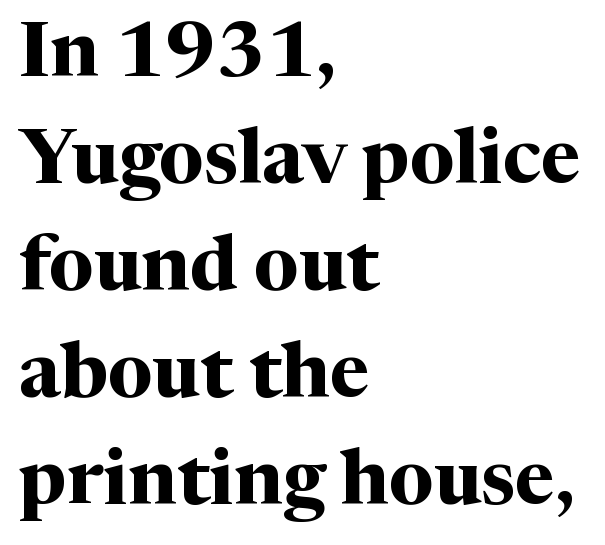
The image shows 77 px bold serif type, upright; set left-aligned, normal line spacing (1.39x), normal letter spacing, not underlined; medium stroke contrast and a medium x-height.
